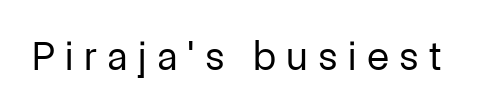
The image shows 41 px regular-weight sans-serif type, upright; set unusually wide letter spacing (+0.25 em), not underlined; low stroke contrast and a medium x-height.
